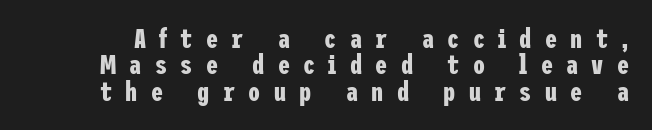
The type sits square on the baseline with zero lean. How heavy is the stroke? Heavy — this is a bold. The baseline area is clear. The designer dialed line spacing down below the default.
